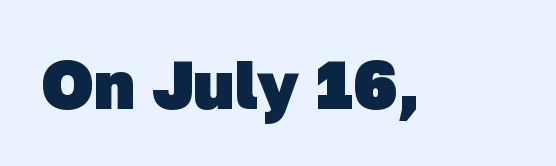
Spacing verdict: proportional, widths tailored to each character. Chunky letters — that's bold for sure. Unmarked baselines from the first word to the last. The characters display no serif detailing; their extremities are plain.
